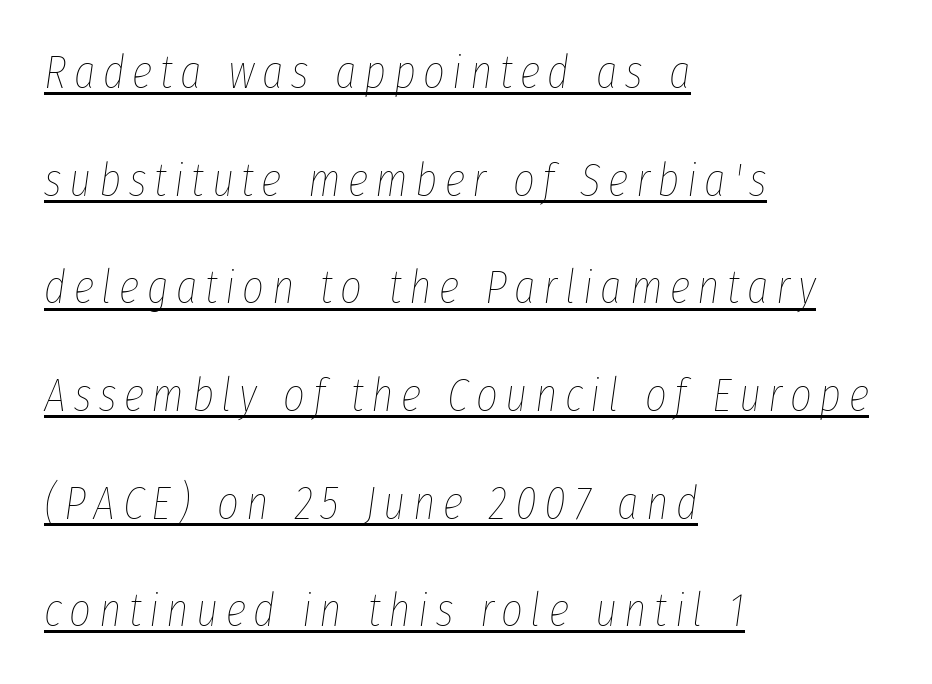
Q: Is the text bold? A: No.
Q: Is the text italic (slanted)? A: Yes, it leans right by about 8 degrees.
Q: Is the text underlined? A: Yes.
Q: How is the paragraph aligned? A: Left-aligned.
Q: Is the spacing between lines tight, normal or loose? A: Loose.
Q: Width (condensed, normal, or wide)? A: Condensed.
Q: Stroke contrast? A: Low.
Q: x-height? A: Medium.
Q: Monospaced? A: No.
